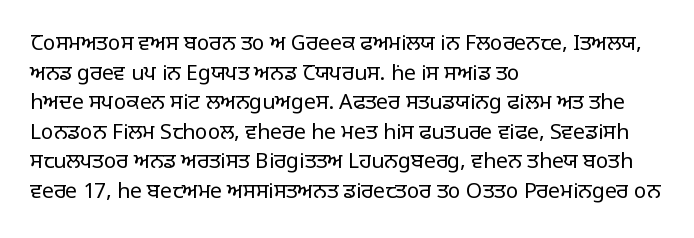
The image shows 21 px text type, upright; set left-aligned, normal line spacing (1.41x), normal letter spacing, not underlined.
